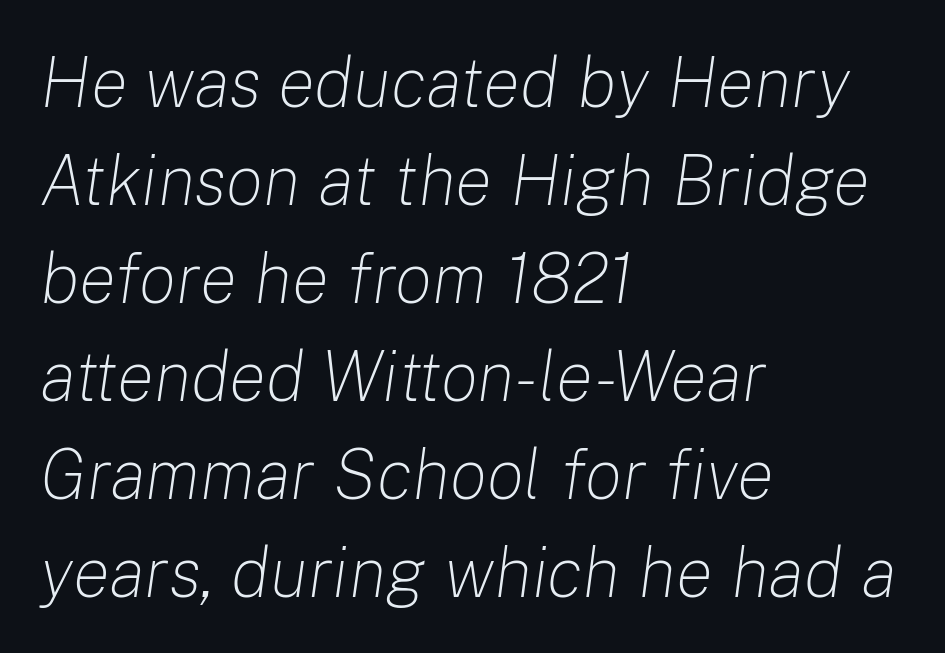
Q: Is the text bold? A: No.
Q: Is the text italic (slanted)? A: Yes, it leans right by about 8 degrees.
Q: Is the text underlined? A: No.
Q: How is the paragraph aligned? A: Left-aligned.
Q: Is the spacing between letters normal or unusually wide? A: Normal.
Q: Is the spacing between lines tight, normal or loose? A: Normal.
Q: Width (condensed, normal, or wide)? A: Normal.
Q: Stroke contrast? A: Low.
Q: x-height? A: Medium.
Q: Monospaced? A: No.
